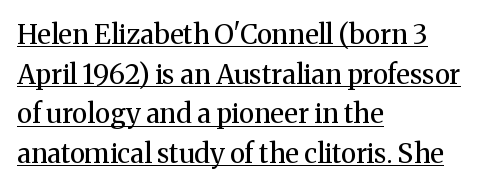
The image shows 27 px text type, upright; set left-aligned, normal line spacing (1.47x), normal letter spacing, underlined.
